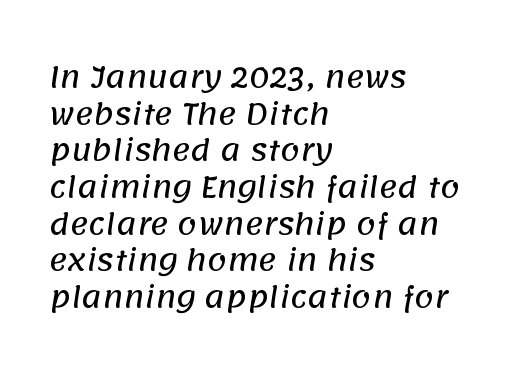
Vertical spacing — default. Glance below the letters and you will spot only blank space. This rendering employs a face without finishing strokes, i.e., a sans-serif. These lines are rendered in a variable-pitch font. These lines keep a tight, regular rhythm from letter to letter.
